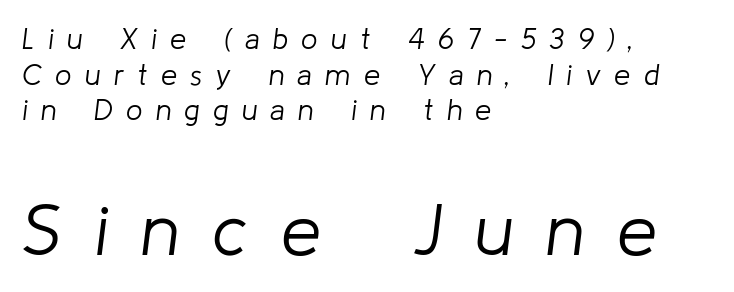
If you drew a ruler down the left edge, every line would touch it. The passage shown is not underscored anywhere. The face used here has a pronounced slope to its letters. Display-style spreading of the glyphs; the letterfit is very open.
